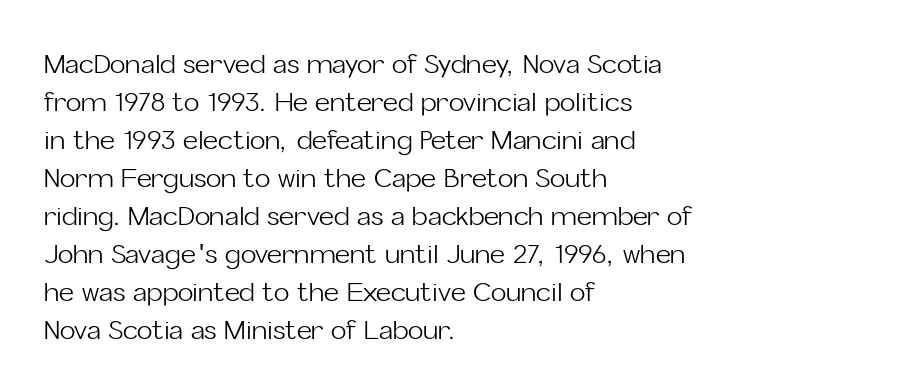
Visually the block forms a straight wall on the left and a jagged coastline on the right. Caption: standard tracking, unaltered. The type sits square on the baseline with zero lean. Weight: not bold — regular or lighter.
